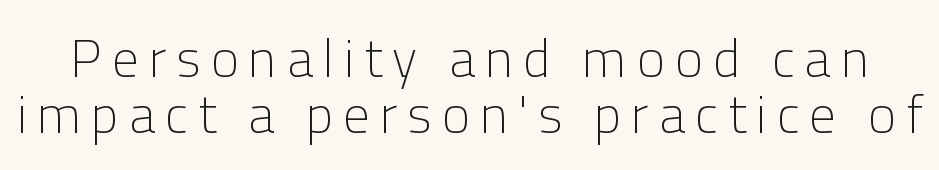
The image shows 53 px light sans-serif type, upright; set tight line spacing (1.05x), not underlined; low stroke contrast and a medium x-height.
